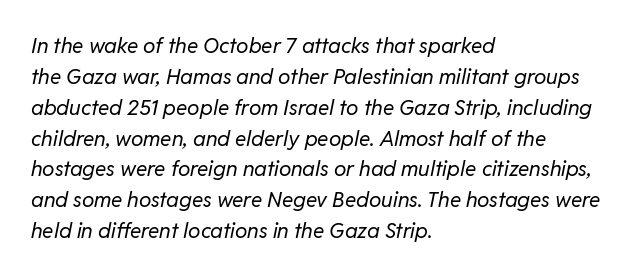
The image shows 21 px text type, italic (leaning right); set left-aligned, normal line spacing (1.47x), normal letter spacing, not underlined.
